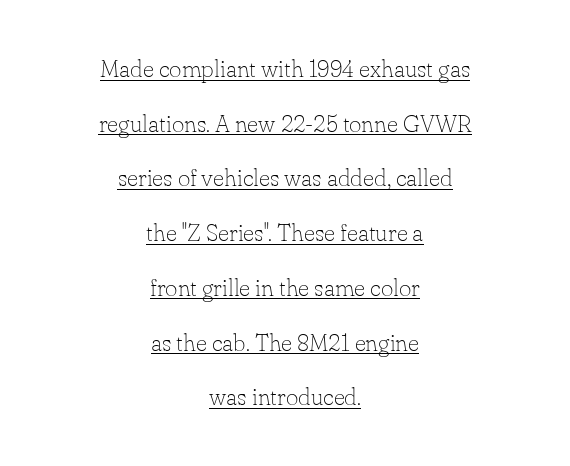
The image shows 24 px text type, upright; set centered, loose line spacing (2.28x), normal letter spacing, underlined.
